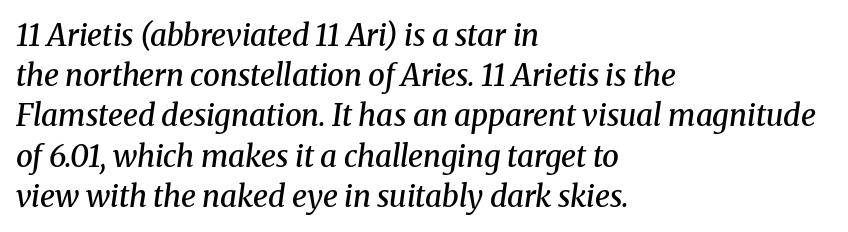
Short note: letters normally spaced. A semibold gives these letters moderate extra thickness, short of bold. Compared with a centered layout, this one pins lines to the left instead. This sample has the flowing, uneven cadence of proportional lettering.
